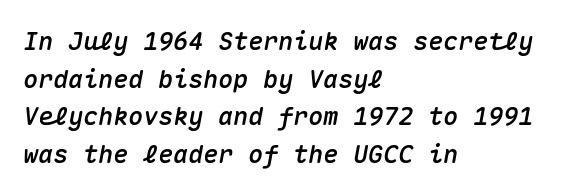
Short and long lines alike share a common starting point at left. Slanted lettering throughout. Summary of vertical rhythm: regular, with standard interline spacing. The letters sit at their default tracking, neither squeezed nor spread. A bare baseline throughout the passage.
